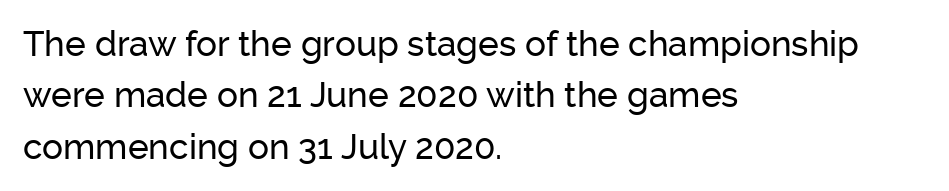
These lines keep a tight, regular rhythm from letter to letter. Teacher's note: observe the even left margin — that is flush-left alignment. Check the space under the baseline: it is left empty. Each letter's strokes conclude bluntly, with no projecting serifs. Is this a fixed-width face? No — the glyphs have proportional, varying widths.
